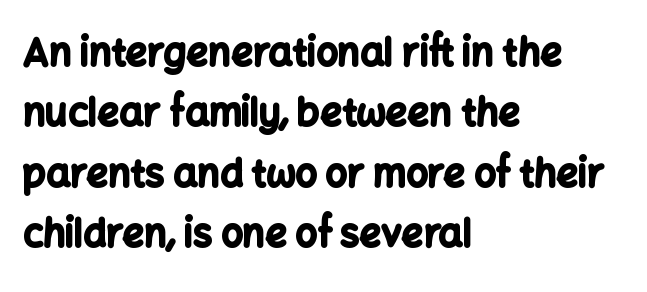
The image shows 38 px bold sans-serif type, upright; set left-aligned, normal line spacing (1.59x), normal letter spacing, not underlined; low stroke contrast and a medium x-height.
